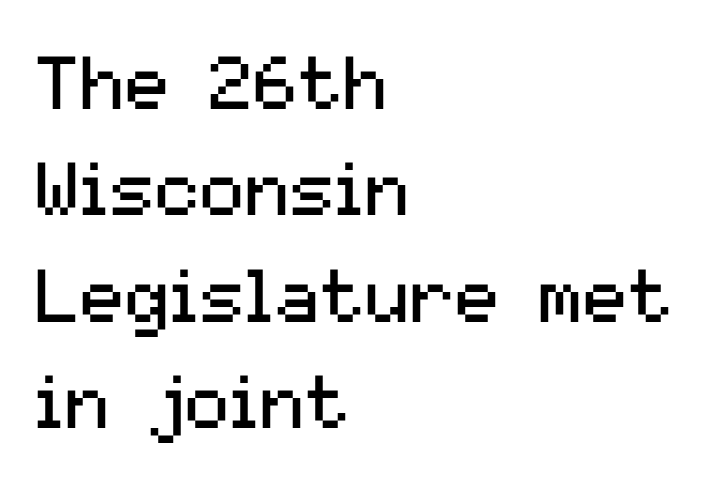
The image shows 75 px regular-weight sans-serif type, upright; set left-aligned, normal line spacing (1.42x), normal letter spacing, not underlined; medium stroke contrast and a medium x-height.
